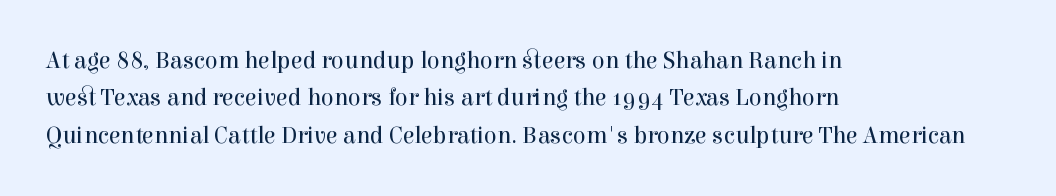
Q: Is the text bold? A: No.
Q: Is the text italic (slanted)? A: No, it is upright.
Q: Is the text underlined? A: No.
Q: How is the paragraph aligned? A: Left-aligned.
Q: Is the spacing between letters normal or unusually wide? A: Normal.
Q: Is the spacing between lines tight, normal or loose? A: Normal.
